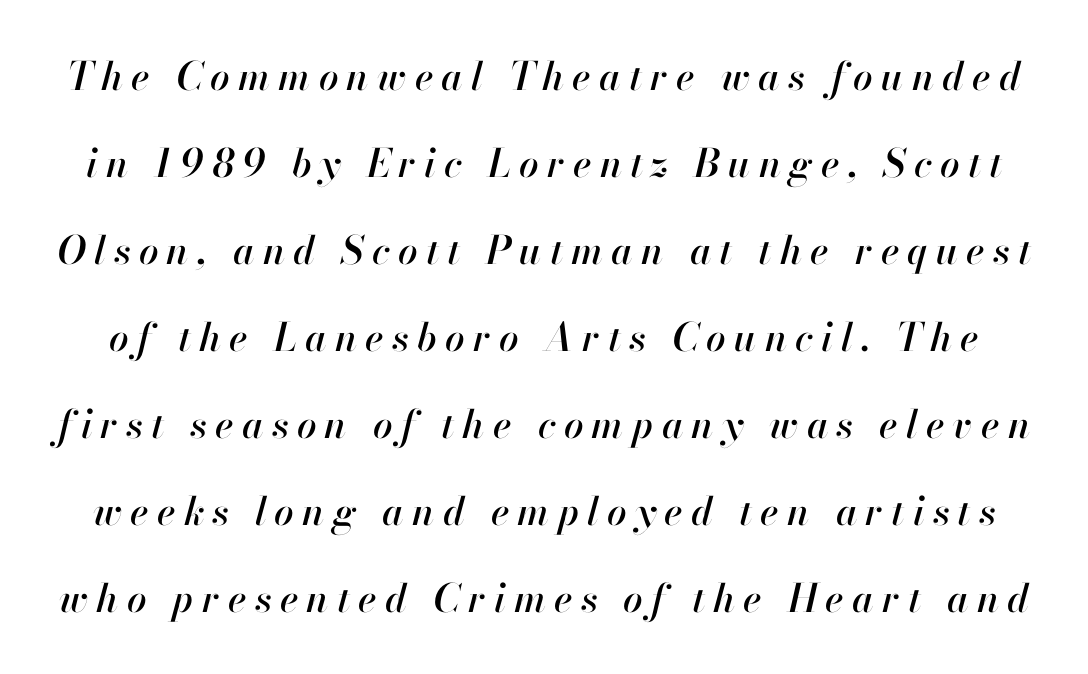
Slant detected: the letters are inclined. Anything drawn beneath the words? Only blank space. The tracking reads as deliberately expanded to a designer's eye. The rendering uses natural spacing where letterforms have individual widths. Each new line begins a long way beneath the previous one.
